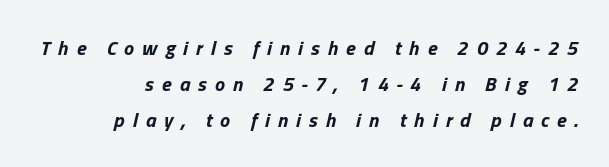
Unmarked baselines from the first word to the last. Substantial extra tracking has been applied to these lines. Quick note: italic. A flush-right, rag-left setting is used for this passage. Every letter is thick-stroked: bold, no question.
